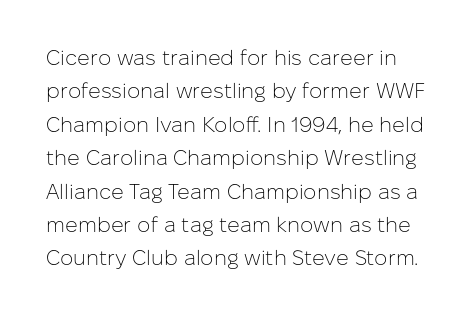
Q: Is the text bold? A: No.
Q: Is the text italic (slanted)? A: No, it is upright.
Q: Is the text underlined? A: No.
Q: Is the spacing between letters normal or unusually wide? A: Normal.
Q: Is the spacing between lines tight, normal or loose? A: Normal.
